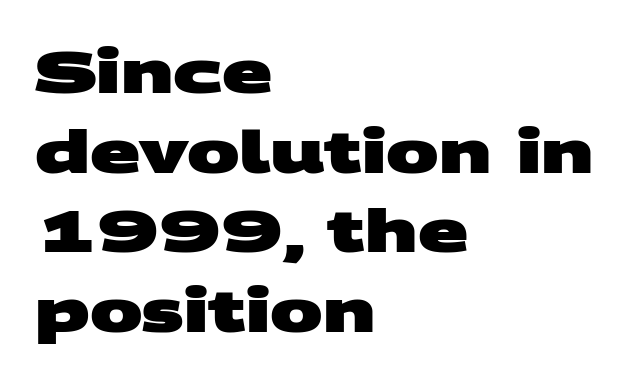
The image shows 59 px heavy, wide sans-serif type; set left-aligned, normal line spacing (1.35x), normal letter spacing, not underlined; medium stroke contrast and a large x-height.
